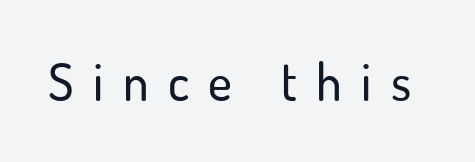
Think of a printed novel: that variable character pitch is what you see here. Substantial extra tracking has been applied to these lines. A roman cut, with each character standing at attention. The zone under the glyphs is completely vacant. I'd call this a sans setting — the letters go barefoot.
